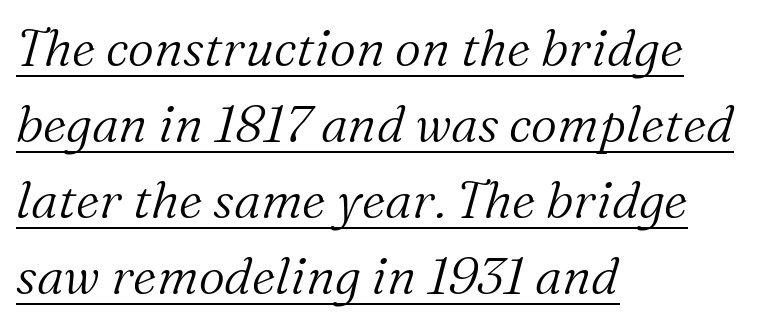
Q: Is the text bold? A: No.
Q: Is the text italic (slanted)? A: Yes, it leans right by about 16 degrees.
Q: Is the typeface a serif or a sans-serif typeface? A: Serif.
Q: Is the text underlined? A: Yes.
Q: How is the paragraph aligned? A: Left-aligned.
Q: Is the spacing between letters normal or unusually wide? A: Normal.
Q: Is the spacing between lines tight, normal or loose? A: Normal.
Q: Width (condensed, normal, or wide)? A: Normal.
Q: Stroke contrast? A: Medium.
Q: x-height? A: Medium.
Q: Monospaced? A: No.
